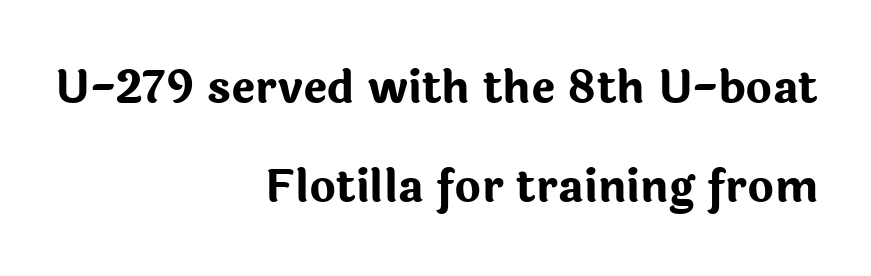
Q: Is the text bold? A: Yes.
Q: Is the text italic (slanted)? A: No, it is upright.
Q: Is the typeface a serif or a sans-serif typeface? A: Sans-serif.
Q: Is the text underlined? A: No.
Q: How is the paragraph aligned? A: Right-aligned.
Q: Is the spacing between letters normal or unusually wide? A: Normal.
Q: Is the spacing between lines tight, normal or loose? A: Loose.
Q: Width (condensed, normal, or wide)? A: Normal.
Q: Stroke contrast? A: Low.
Q: x-height? A: Medium.
Q: Monospaced? A: No.
